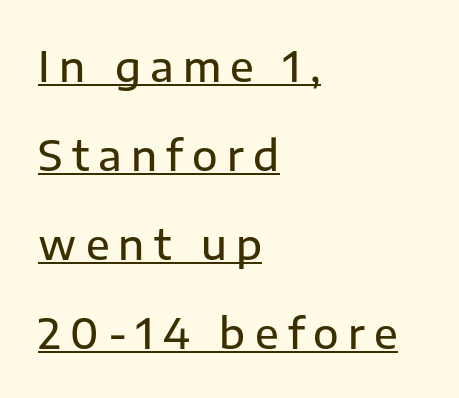
Students, observe the line beneath the letters — that is underlining. The face used here is rendered with a markedly widened letterfit. Successive baselines arrive slowly, with a big drop between each. The font family rendered here belongs to the sans-serif group.
